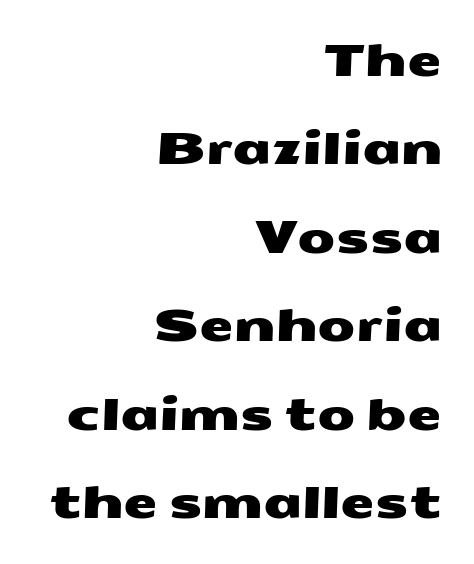
Q: Is the typeface a serif or a sans-serif typeface? A: Sans-serif.
Q: Is the text underlined? A: No.
Q: How is the paragraph aligned? A: Right-aligned.
Q: Is the spacing between letters normal or unusually wide? A: Normal.
Q: Is the spacing between lines tight, normal or loose? A: Loose.
Q: Width (condensed, normal, or wide)? A: Wide.
Q: Stroke contrast? A: Medium.
Q: x-height? A: Medium.
Q: Monospaced? A: No.
